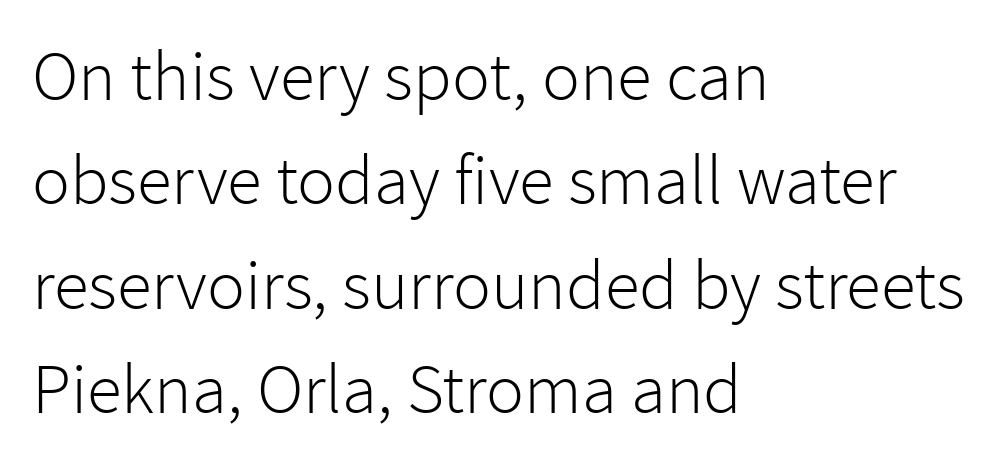
Type without underlining. All the whitespace from short lines collects on the right. This sample keeps an unexceptional amount of space between lines. This rendering employs a face without finishing strokes, i.e., a sans-serif. Is the stroke heavy? The answer is a plain regular-or-lighter. Think of a printed novel: that variable character pitch is what you see here.
